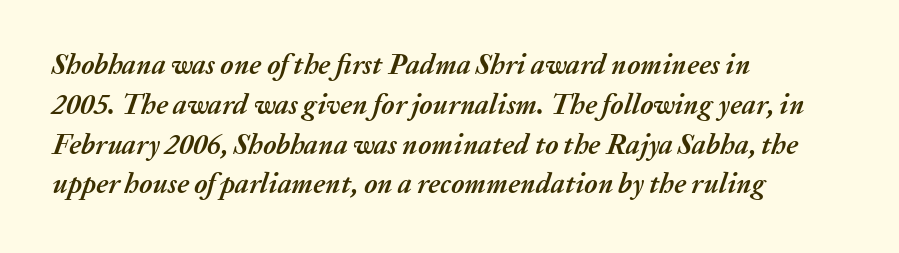
Q: Is the text bold? A: Yes.
Q: Is the text italic (slanted)? A: Yes, it leans right by about 20 degrees.
Q: Is the text underlined? A: No.
Q: How is the paragraph aligned? A: Left-aligned.
Q: Is the spacing between letters normal or unusually wide? A: Normal.
Q: Is the spacing between lines tight, normal or loose? A: Normal.
Q: Width (condensed, normal, or wide)? A: Normal.
Q: Stroke contrast? A: Medium.
Q: x-height? A: Medium.
Q: Monospaced? A: No.
